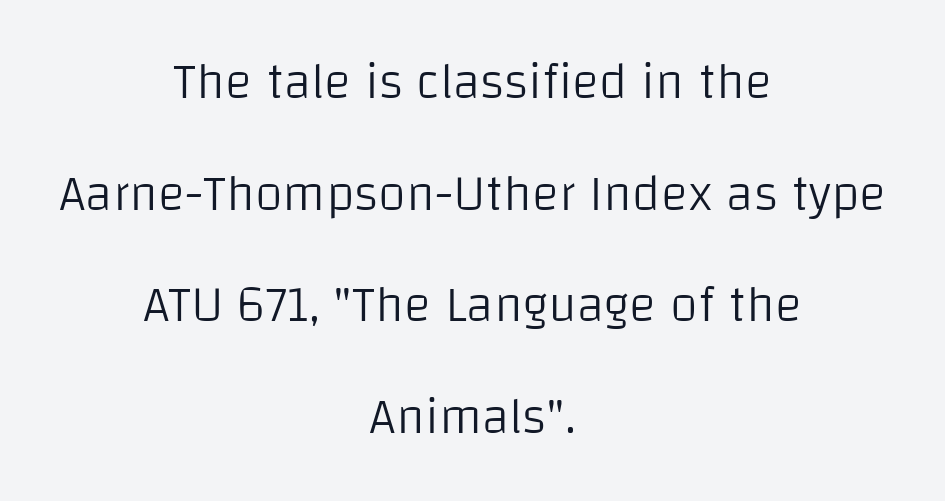
The image shows 51 px light sans-serif type, upright; set centered, loose line spacing (2.19x), normal letter spacing, not underlined; low stroke contrast and a large x-height.
